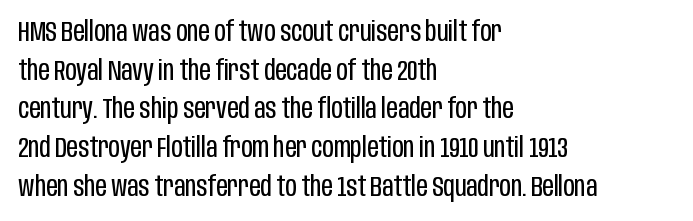
Q: Is the text bold? A: No.
Q: Is the text italic (slanted)? A: No, it is upright.
Q: Is the typeface a serif or a sans-serif typeface? A: Sans-serif.
Q: Is the text underlined? A: No.
Q: How is the paragraph aligned? A: Left-aligned.
Q: Is the spacing between letters normal or unusually wide? A: Normal.
Q: Is the spacing between lines tight, normal or loose? A: Normal.
Q: Width (condensed, normal, or wide)? A: Condensed.
Q: Stroke contrast? A: Low.
Q: x-height? A: Large.
Q: Monospaced? A: No.
